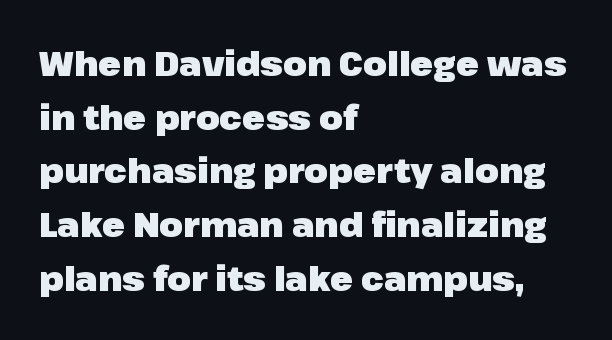
The image shows 34 px heavy sans-serif type, upright; set left-aligned, normal line spacing (1.58x), normal letter spacing, not underlined; low stroke contrast and a medium x-height.
